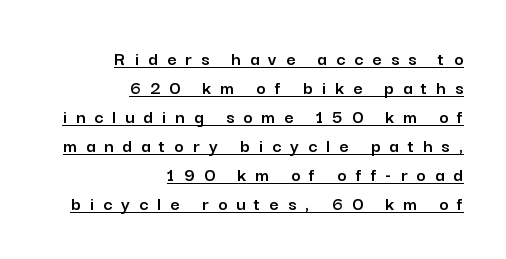
Does the copy run flush right? Yes — the right margin is perfectly even. Every word sits above its own underline. In terms of letterspacing, this is a distinctly airy, spread setting. This is the regular roman posture of the typeface. Normally led — the rows are evenly, conventionally spaced.
